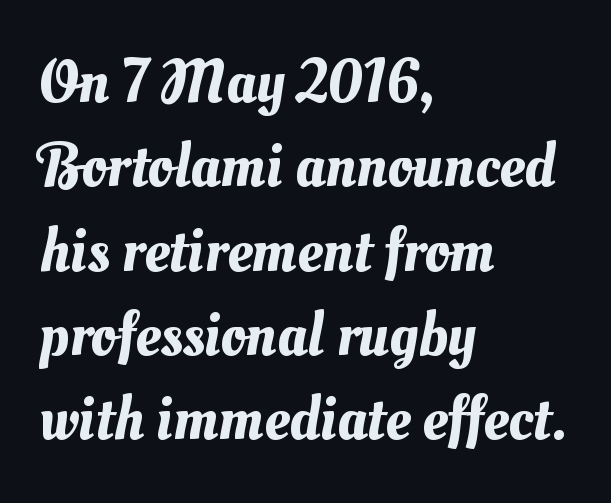
Each letter keeps its own natural width here, so spacing adapts to shape. One glance says typical: line gaps are just what's usual. Between one letter and the next there's only the usual sliver of space. Caption: multi-line text, flush left, ragged right. Clear beneath every line of the passage.
